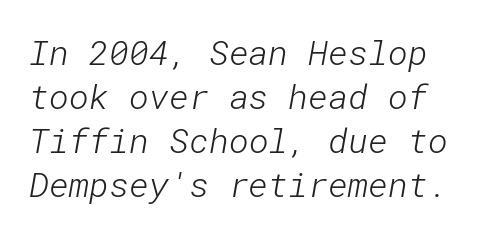
The image shows 34 px light sans-serif type; set normal line spacing (1.29x), normal letter spacing, not underlined; low stroke contrast and a medium x-height.
